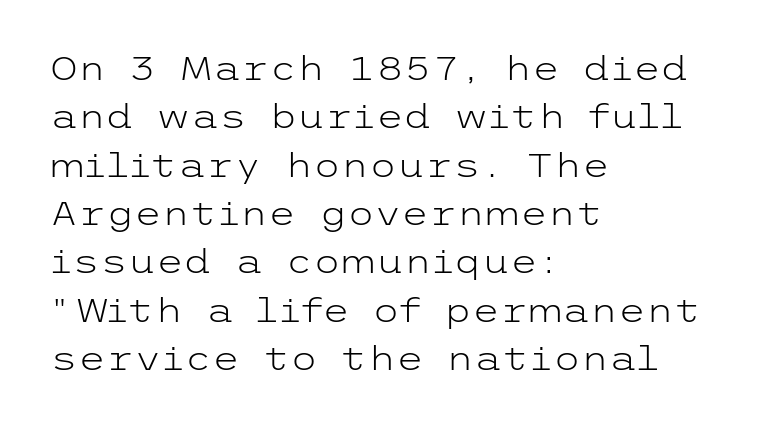
The image shows 32 px light, wide sans-serif type, upright; set left-aligned, normal line spacing (1.51x), normal letter spacing, not underlined; low stroke contrast and a medium x-height.
